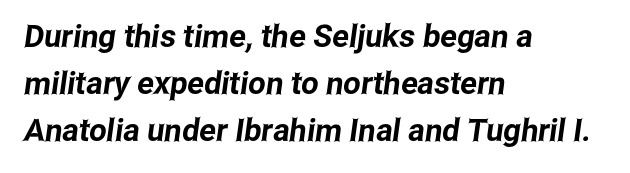
Q: Is the typeface a serif or a sans-serif typeface? A: Sans-serif.
Q: Is the text underlined? A: No.
Q: How is the paragraph aligned? A: Left-aligned.
Q: Is the spacing between letters normal or unusually wide? A: Normal.
Q: Is the spacing between lines tight, normal or loose? A: Normal.
Q: Width (condensed, normal, or wide)? A: Condensed.
Q: Stroke contrast? A: Low.
Q: x-height? A: Medium.
Q: Monospaced? A: No.
